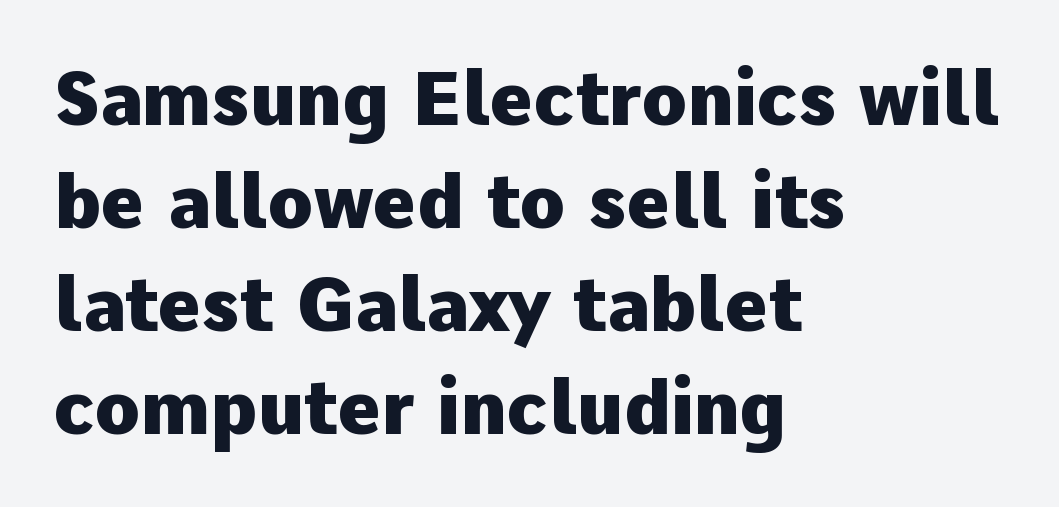
The image shows 74 px heavy sans-serif type, upright; set left-aligned, normal line spacing (1.39x), normal letter spacing, not underlined; low stroke contrast and a medium x-height.
